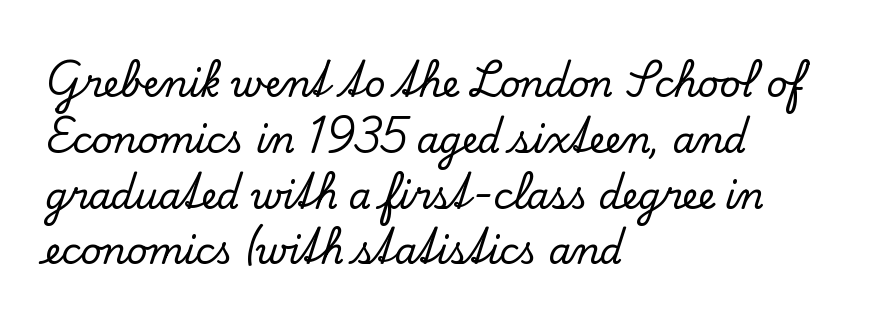
The image shows 36 px serif type; set left-aligned, normal line spacing (1.55x), normal letter spacing, not underlined; low stroke contrast and a small x-height.
